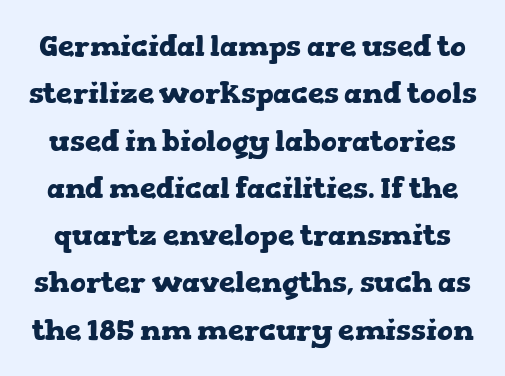
Q: Is the text bold? A: Yes.
Q: Is the text italic (slanted)? A: No, it is upright.
Q: Is the typeface a serif or a sans-serif typeface? A: Serif.
Q: Is the text underlined? A: No.
Q: Is the spacing between letters normal or unusually wide? A: Normal.
Q: Is the spacing between lines tight, normal or loose? A: Normal.
Q: Width (condensed, normal, or wide)? A: Wide.
Q: Stroke contrast? A: Low.
Q: x-height? A: Medium.
Q: Monospaced? A: No.
